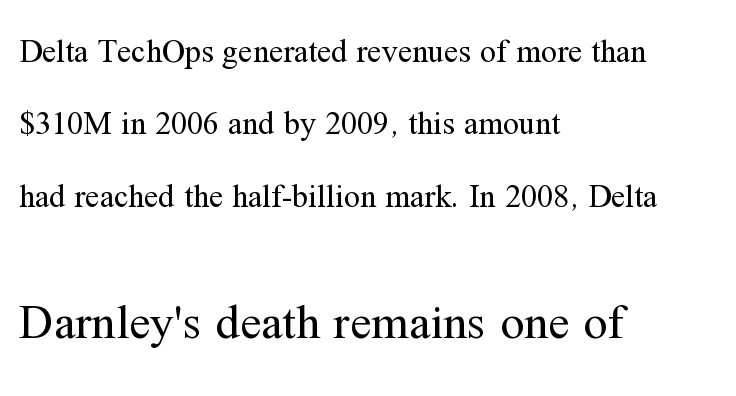
{"serif": "yes", "italic": "no", "bold": "no", "weight": "regular", "width": "normal", "stroke_contrast": "medium", "x_height": "medium", "monospaced": "no", "underline": "no", "align": "left", "line_spacing": "loose", "line_spacing_ratio": 2.26, "letter_spacing": "normal", "letter_spacing_em": 0.0, "larger_block": "second", "size_ratio": 1.5, "glyph_px": 48}
